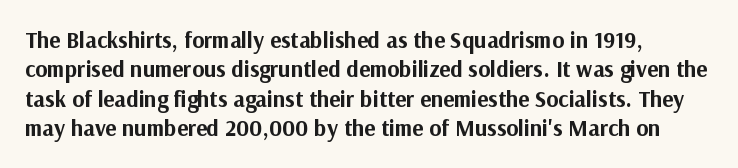
{"italic": "no", "bold": "yes", "underline": "no", "align": "left", "line_spacing": "normal", "line_spacing_ratio": 1.28, "letter_spacing": "normal", "letter_spacing_em": 0.0, "glyph_px": 23}
